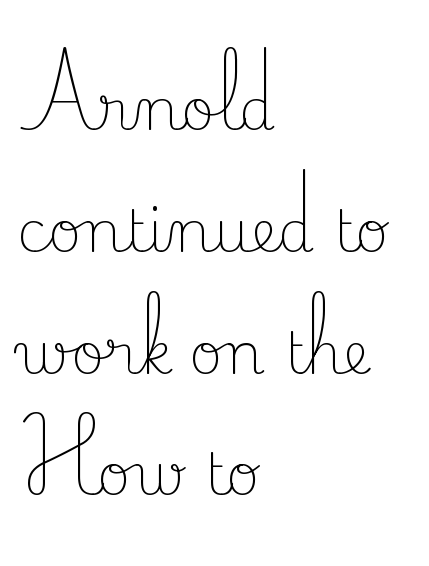
The image shows 58 px light serif type, upright; set left-aligned, loose line spacing (2.1x), normal letter spacing, not underlined; low stroke contrast and a small x-height.
